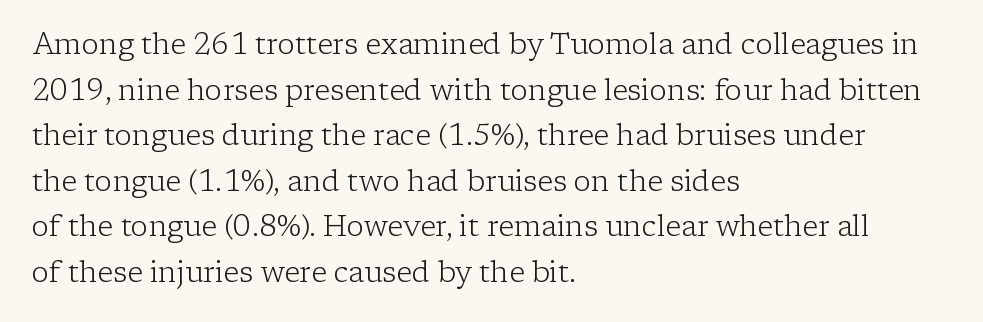
Q: Is the text bold? A: No.
Q: Is the text italic (slanted)? A: No, it is upright.
Q: Is the typeface a serif or a sans-serif typeface? A: Serif.
Q: Is the text underlined? A: No.
Q: How is the paragraph aligned? A: Left-aligned.
Q: Is the spacing between letters normal or unusually wide? A: Normal.
Q: Is the spacing between lines tight, normal or loose? A: Normal.
Q: Width (condensed, normal, or wide)? A: Normal.
Q: Stroke contrast? A: Low.
Q: x-height? A: Medium.
Q: Monospaced? A: No.
